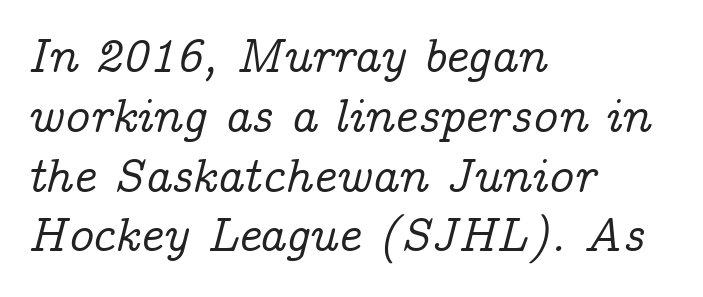
The image shows 49 px serif type, italic (leaning right); set left-aligned, line spacing 1.22x, normal letter spacing, not underlined; low stroke contrast and a medium x-height.
